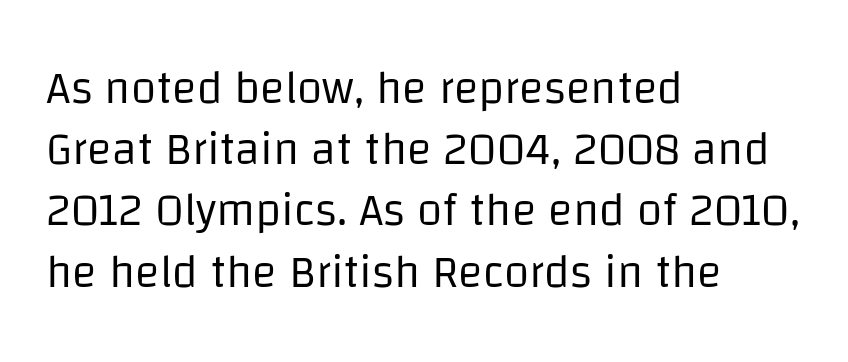
The image shows 46 px regular-weight sans-serif type, upright; set left-aligned, normal line spacing (1.33x), normal letter spacing, not underlined; low stroke contrast and a large x-height.
